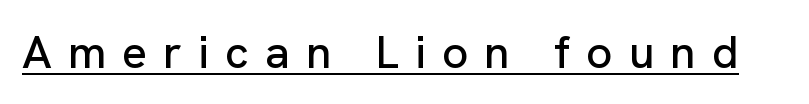
Q: Is the text italic (slanted)? A: No, it is upright.
Q: Is the typeface a serif or a sans-serif typeface? A: Sans-serif.
Q: Is the text underlined? A: Yes.
Q: Is the spacing between letters normal or unusually wide? A: Unusually wide.
Q: Width (condensed, normal, or wide)? A: Normal.
Q: Stroke contrast? A: Low.
Q: x-height? A: Medium.
Q: Monospaced? A: No.
